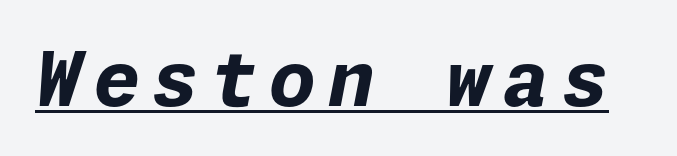
Q: Is the text bold? A: Yes.
Q: Is the text italic (slanted)? A: Yes, it leans right by about 11 degrees.
Q: Is the text underlined? A: Yes.
Q: Width (condensed, normal, or wide)? A: Normal.
Q: Stroke contrast? A: Low.
Q: x-height? A: Medium.
